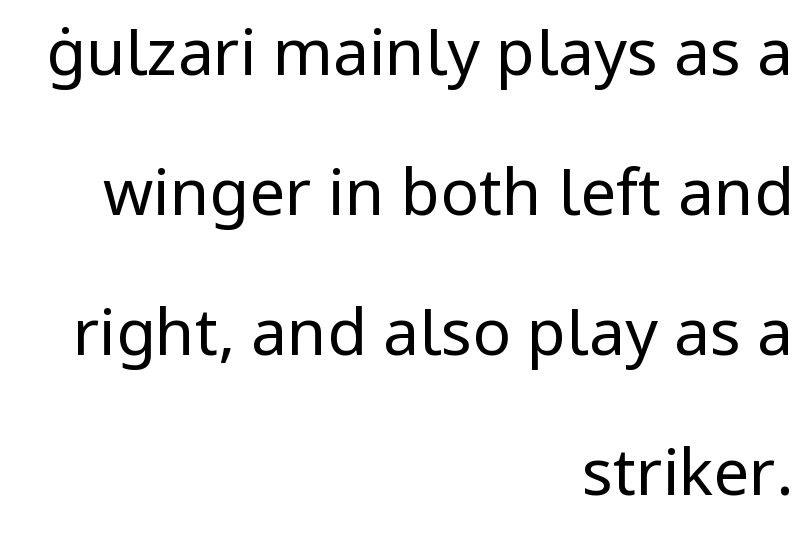
Spacing verdict: proportional, widths tailored to each character. All the whitespace from short lines collects on the left. No extra tracking has been applied to these lines. Characters remain perfectly vertical along every line. In terms of letterform style, serifs are entirely absent. Caption: face not bold, strokes unweighted.
